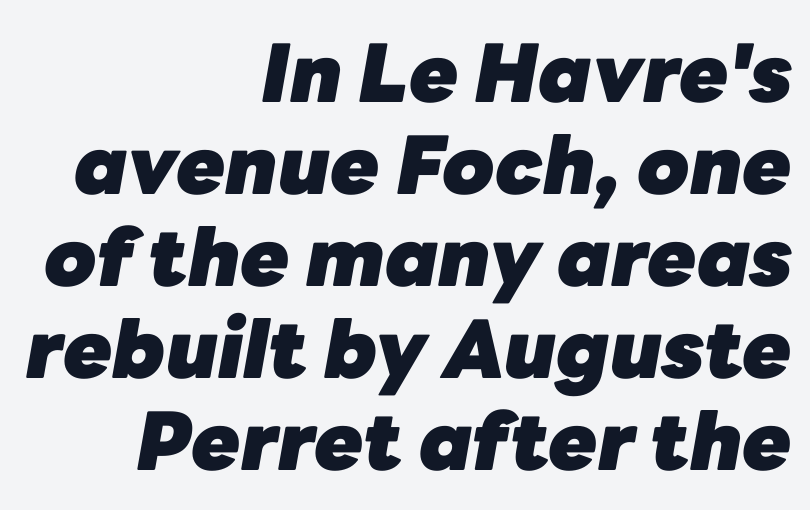
{"italic": "yes", "lean": "right", "slant_degrees": 10, "bold": "yes", "weight": "heavy", "width": "normal", "stroke_contrast": "low", "x_height": "medium", "monospaced": "no", "underline": "no", "align": "right", "line_spacing": "tight", "line_spacing_ratio": 1.15, "letter_spacing": "normal", "letter_spacing_em": 0.0, "glyph_px": 80}
